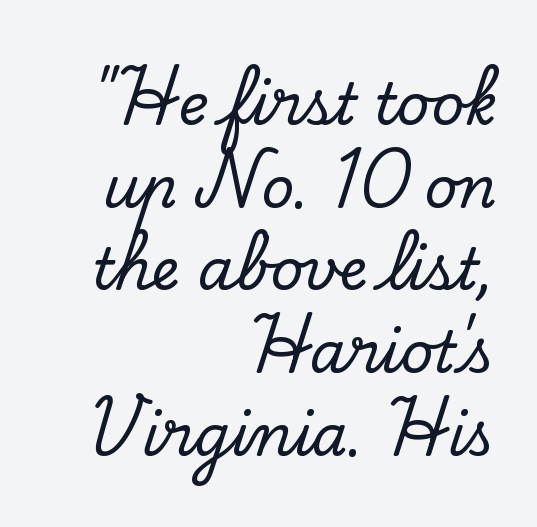
The image shows 57 px serif type; set right-aligned, normal line spacing (1.45x), normal letter spacing, not underlined; low stroke contrast and a small x-height.
